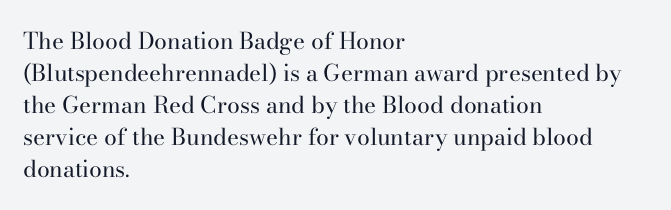
{"italic": "no", "bold": "no", "underline": "no", "align": "left", "line_spacing": "normal", "line_spacing_ratio": 1.39, "letter_spacing": "normal", "letter_spacing_em": 0.0, "glyph_px": 23}
